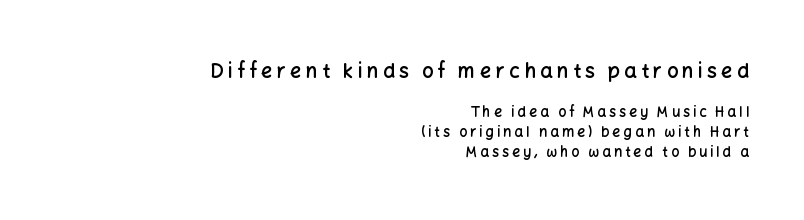
The image shows 20 px text type, upright; set right-aligned, normal line spacing (1.43x), unusually wide letter spacing (+0.21 em), not underlined; the first (top) block is 1.43x larger.
